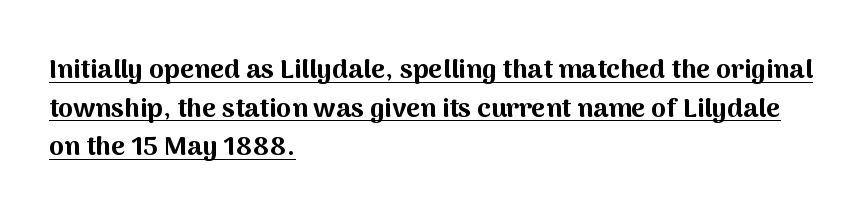
The lettering holds an erect, upright posture throughout. The tracking reads as untouched default to a designer's eye. What decoration does the sample have? An underline. This block has exactly the height ordinary leading produces. A full-strength bold gives these letters their thick strokes.
